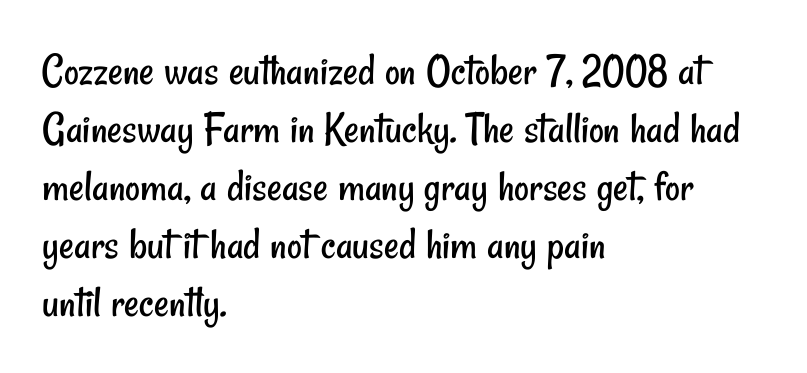
Characters follow at the spacing the type designer built in. A clean baseline with only descenders dipping below it. Is there much room between lines? A standard amount, neither cramped nor airy. A classic flush-left, rag-right setting is used for this passage.
